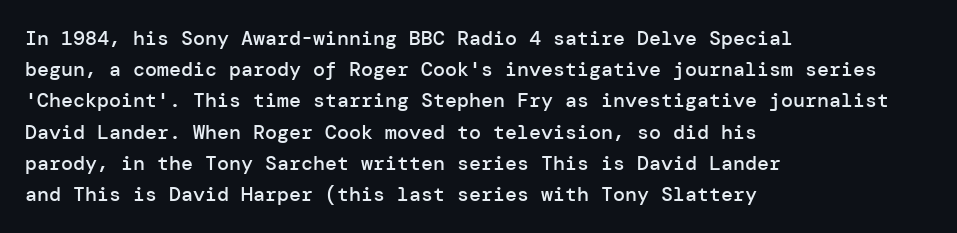
{"italic": "no", "bold": "semi", "underline": "no", "align": "left", "line_spacing": "normal", "line_spacing_ratio": 1.56, "letter_spacing": "normal", "letter_spacing_em": 0.0, "glyph_px": 20}
